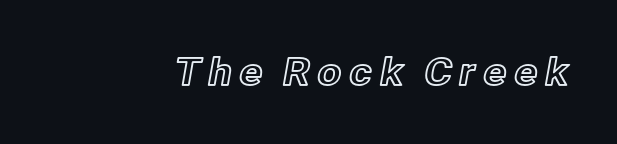
Check under the words: just untouched page. Think of a printed novel: that variable character pitch is what you see here.
